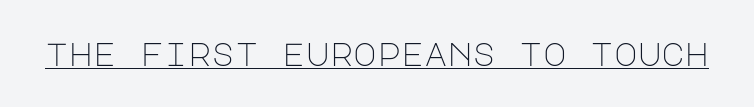
The letterforms sit at book weight or below. The rendering shows plain stroke endings on the letterforms — a sans-serif design. Nope, not italic — everything's standing straight. Underline: present. Here the glyphs are tracked normally, forming tight word shapes.
